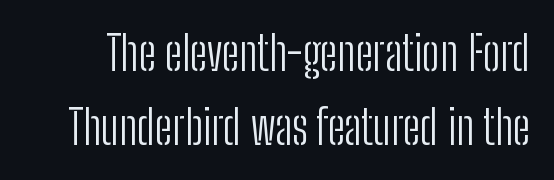
The image shows 47 px light, condensed sans-serif type, upright; set normal line spacing (1.57x), normal letter spacing, not underlined; low stroke contrast and a medium x-height.
